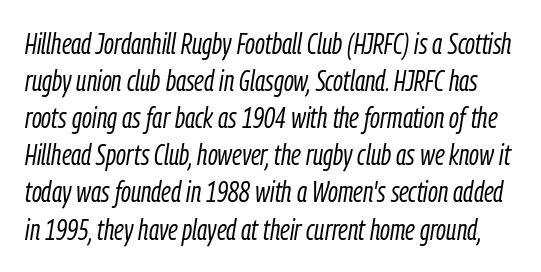
Q: Is the text bold? A: No.
Q: Is the text italic (slanted)? A: Yes, it leans right by about 9 degrees.
Q: Is the text underlined? A: No.
Q: Is the spacing between letters normal or unusually wide? A: Normal.
Q: Is the spacing between lines tight, normal or loose? A: Normal.
Q: Width (condensed, normal, or wide)? A: Condensed.
Q: Stroke contrast? A: Low.
Q: x-height? A: Medium.
Q: Monospaced? A: No.
